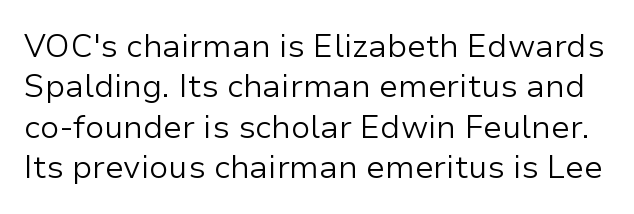
{"serif": "no", "italic": "no", "bold": "no", "weight": "light", "width": "normal", "stroke_contrast": "low", "x_height": "medium", "monospaced": "no", "underline": "no", "line_spacing": "normal", "line_spacing_ratio": 1.26, "letter_spacing": "normal", "letter_spacing_em": 0.0, "glyph_px": 32}
